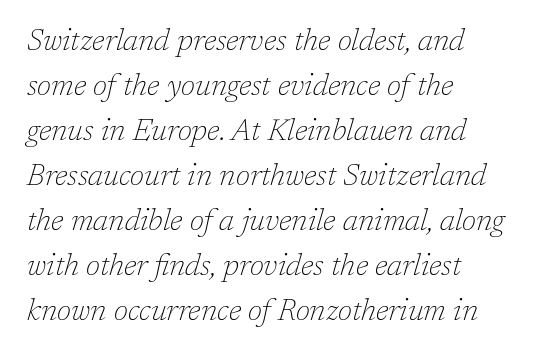
{"serif": "yes", "italic": "yes", "lean": "right", "slant_degrees": 17, "bold": "no", "weight": "thin", "width": "normal", "stroke_contrast": "low", "x_height": "medium", "monospaced": "no", "underline": "no", "align": "left", "line_spacing": "normal", "line_spacing_ratio": 1.5, "letter_spacing": "normal", "letter_spacing_em": 0.0, "glyph_px": 30}
